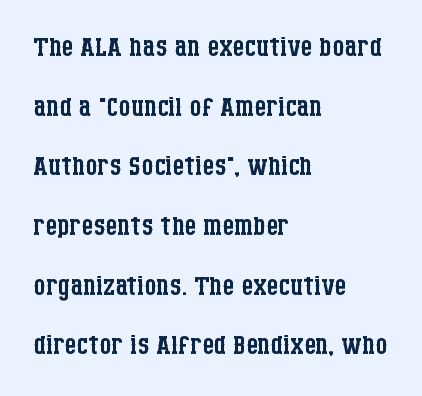
Stems here are at most as thick as an everyday book face. Tracking value appears to be zero — textbook default spacing. Leading matches the norm, producing a regular column. Look at the bottom of the vertical strokes: they flare into serifs here. Varying glyph widths throughout — classic text-font behaviour. The specimen reads as upright at a glance.
